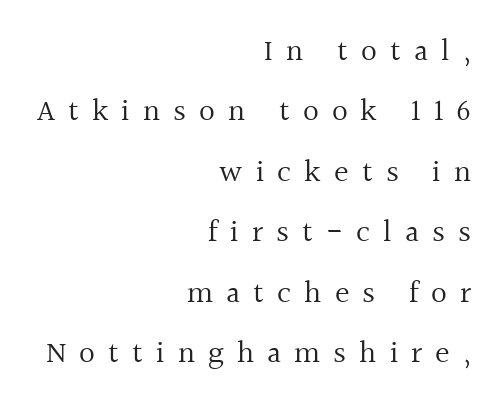
Q: Is the text bold? A: No.
Q: Is the text italic (slanted)? A: No, it is upright.
Q: Is the typeface a serif or a sans-serif typeface? A: Serif.
Q: Is the text underlined? A: No.
Q: How is the paragraph aligned? A: Right-aligned.
Q: Is the spacing between letters normal or unusually wide? A: Unusually wide.
Q: Is the spacing between lines tight, normal or loose? A: Loose.
Q: Width (condensed, normal, or wide)? A: Normal.
Q: x-height? A: Medium.
Q: Monospaced? A: No.
